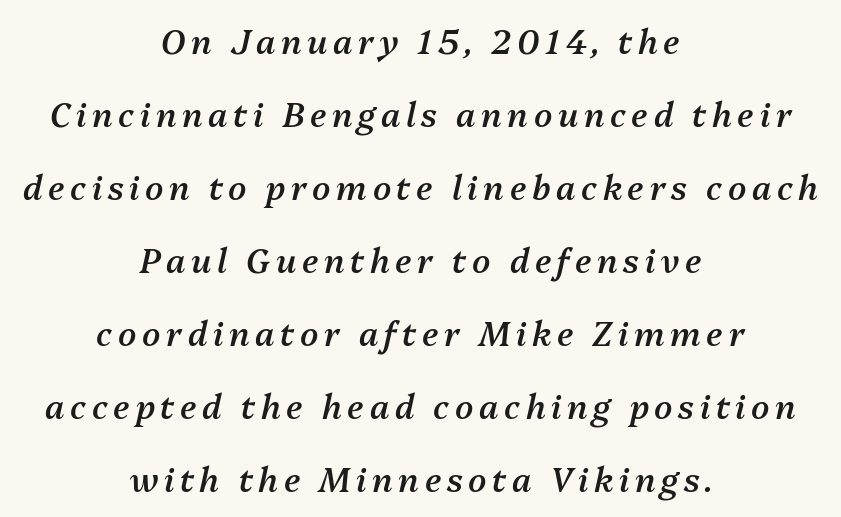
The image shows 33 px semibold type, italic (leaning right); set centered, loose line spacing (2.21x), not underlined; medium stroke contrast and a medium x-height.
